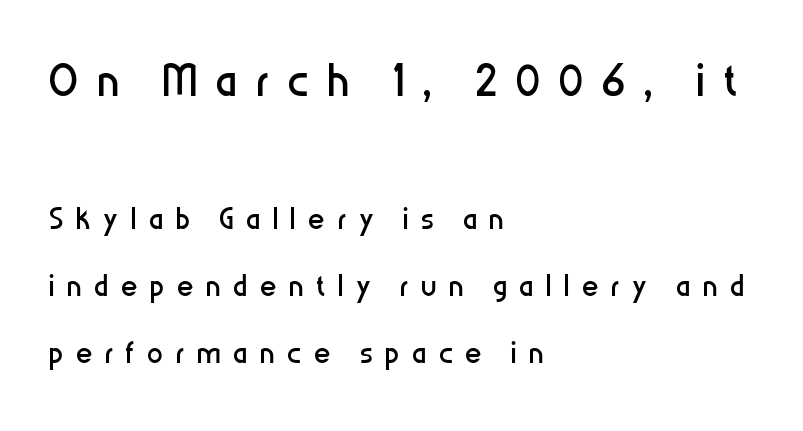
Has an underline been added? It has not. Two sizes are in play, and the larger belongs to the first block. The letters stand upright; this is a roman face. Horizontally, the lines are justified to the leading edge only. Regarding serifs, this sample does without them.
